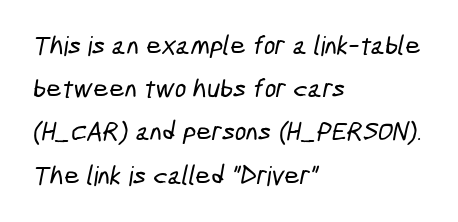
Honestly, the row spacing looks completely unremarkable. Typeset ragged right — the left edge is the straight one. The type is set solid horizontally, with unmodified tracking. Words float on clear page, feet unadorned.
